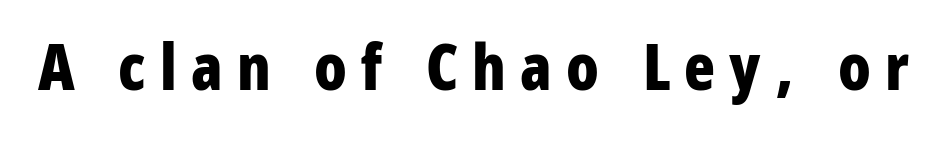
A typesetter would call this heavily tracked-out type. Decoration check: the copy has no underline. In terms of weight, the rendering is a true, heavy bold. The lettering stays uniformly vertical, giving the passage a roman look.
